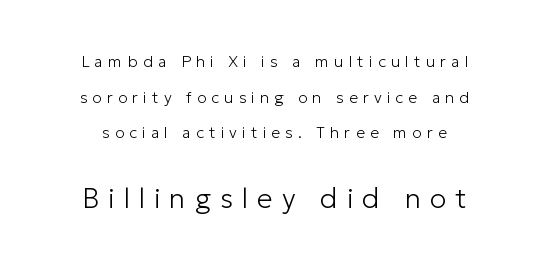
The image shows 28 px light sans-serif type, upright; set loose line spacing (2.22x), unusually wide letter spacing (+0.32 em), not underlined; the second (bottom) block is 1.75x larger; low stroke contrast and a medium x-height.
